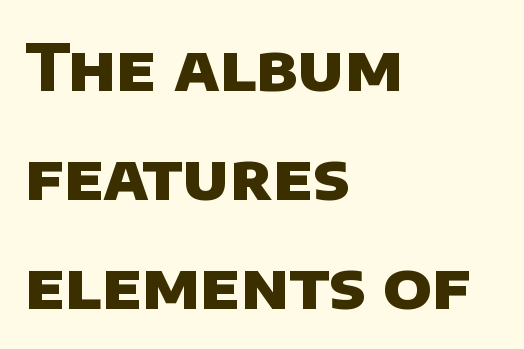
Varying glyph widths throughout — classic text-font behaviour. Each word holds together tightly as a unit, with standard inter-letter gaps. Plenty of ink on the page — the face is bold. No word sits above an underline. Students, observe: this is what conventionally led text looks like. Look at the bottom of the vertical strokes: they stop flat, with no serifs.
